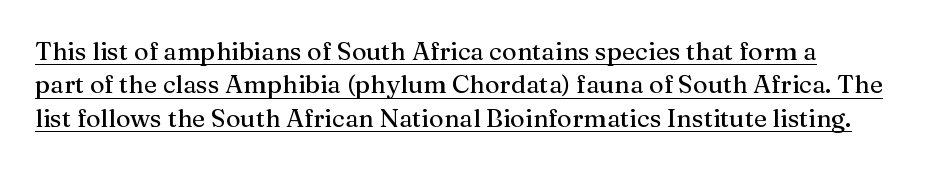
What's the leading like? Ordinary, nothing unusual. Short note: letters normally spaced. The specimen includes a rule beneath the text block's lines. Posture: straight, roman, zero tilt. Teacher's note: observe the even left margin — that is flush-left alignment.
